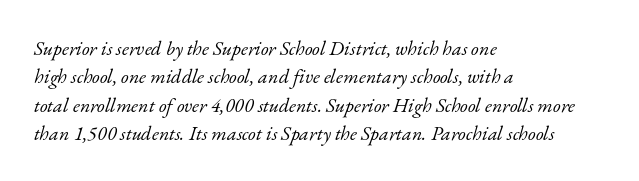
{"italic": "yes", "lean": "right", "slant_degrees": 17, "bold": "no", "underline": "no", "align": "left", "line_spacing": "normal", "line_spacing_ratio": 1.42, "letter_spacing": "normal", "letter_spacing_em": 0.0, "glyph_px": 20}
